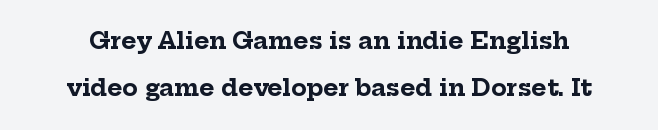
{"italic": "no", "bold": "yes", "underline": "no", "line_spacing": "loose", "line_spacing_ratio": 2.05, "letter_spacing": "normal", "letter_spacing_em": 0.0, "glyph_px": 23}
